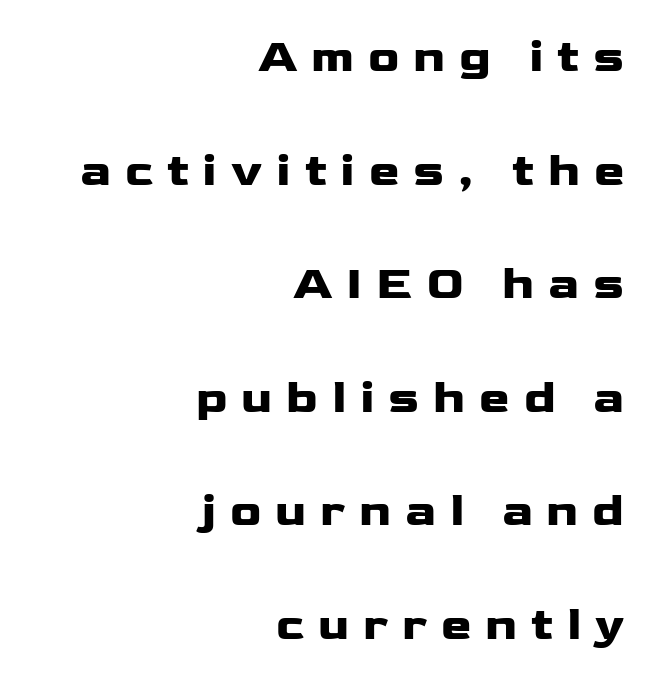
The image shows 46 px heavy, wide sans-serif type, upright; set right-aligned, loose line spacing (2.47x), unusually wide letter spacing (+0.3 em), not underlined; low stroke contrast and a medium x-height.
